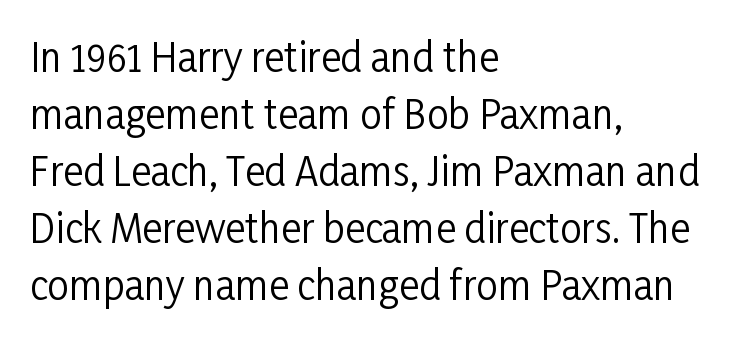
The line-height multiplier appears to be the usual default. Tracking value appears to be zero — textbook default spacing. Descenders hang freely into open space. Varying glyph widths throughout — classic text-font behaviour.
